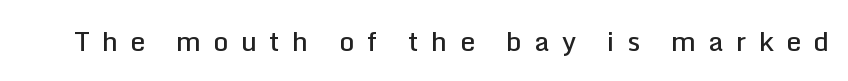
{"italic": "no", "bold": "semi", "underline": "no", "letter_spacing": "wide", "letter_spacing_em": 0.45, "glyph_px": 27}
